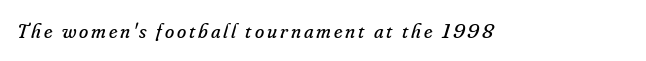
Type without underlining. The font's italic variant was chosen for this text. The strokes carry an ordinary text weight at most.
